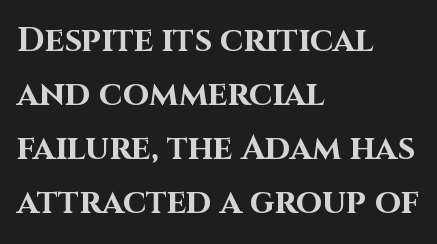
Q: Is the text bold? A: Yes.
Q: Is the text italic (slanted)? A: No, it is upright.
Q: Is the typeface a serif or a sans-serif typeface? A: Sans-serif.
Q: Is the text underlined? A: No.
Q: How is the paragraph aligned? A: Left-aligned.
Q: Is the spacing between letters normal or unusually wide? A: Normal.
Q: Is the spacing between lines tight, normal or loose? A: Normal.
Q: Width (condensed, normal, or wide)? A: Normal.
Q: Stroke contrast? A: High.
Q: x-height? A: Large.
Q: Monospaced? A: No.
